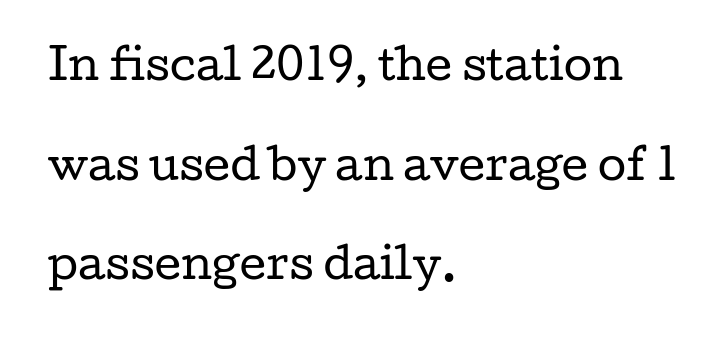
The image shows 41 px regular-weight, wide serif type, upright; set left-aligned, loose line spacing (2.43x), normal letter spacing, not underlined; low stroke contrast and a medium x-height.
